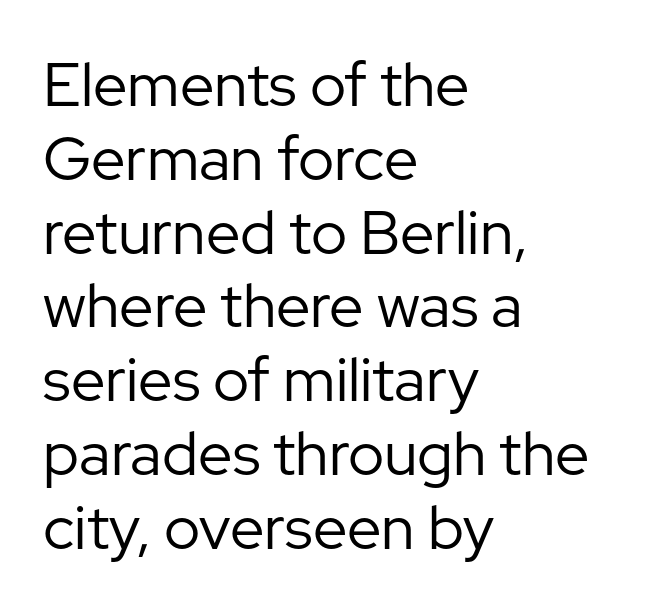
Q: Is the text bold? A: No.
Q: Is the text italic (slanted)? A: No, it is upright.
Q: Is the typeface a serif or a sans-serif typeface? A: Sans-serif.
Q: Is the text underlined? A: No.
Q: How is the paragraph aligned? A: Left-aligned.
Q: Is the spacing between letters normal or unusually wide? A: Normal.
Q: Width (condensed, normal, or wide)? A: Normal.
Q: Stroke contrast? A: Low.
Q: x-height? A: Medium.
Q: Monospaced? A: No.
